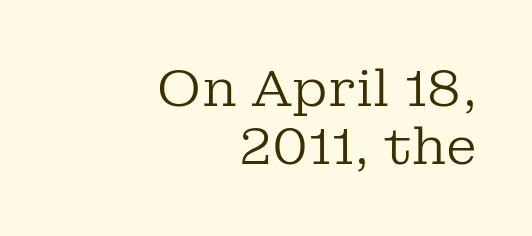
The image shows 51 px regular-weight serif type, upright; set right-aligned, tight line spacing (1.14x), normal letter spacing, not underlined; low stroke contrast and a medium x-height.
